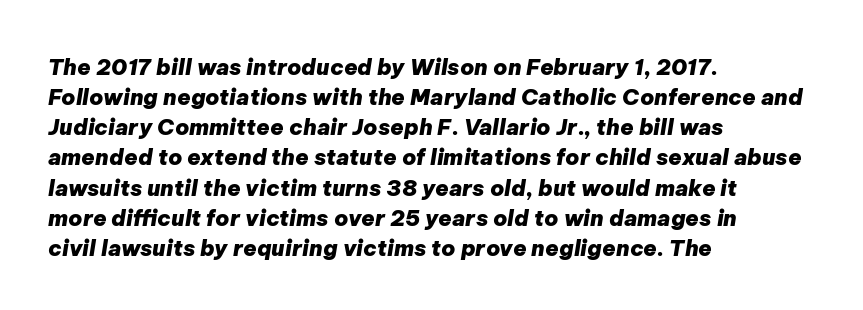
The image shows 22 px bold type, italic (leaning right); set left-aligned, normal line spacing (1.37x), normal letter spacing, not underlined.
